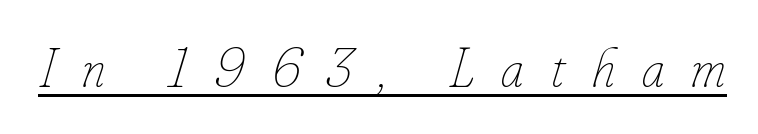
The image shows 56 px thin, condensed type, italic (leaning right); set unusually wide letter spacing (+0.48 em), underlined; low stroke contrast and a small x-height.
